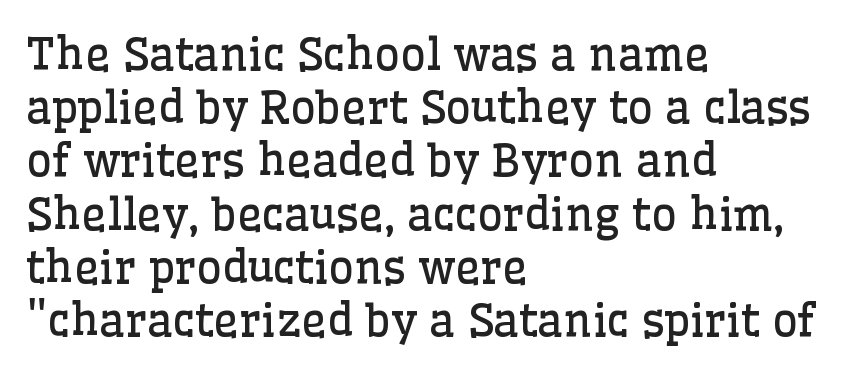
Q: Is the text bold? A: No.
Q: Is the text italic (slanted)? A: No, it is upright.
Q: Is the typeface a serif or a sans-serif typeface? A: Serif.
Q: Is the text underlined? A: No.
Q: How is the paragraph aligned? A: Left-aligned.
Q: Is the spacing between letters normal or unusually wide? A: Normal.
Q: Width (condensed, normal, or wide)? A: Normal.
Q: Stroke contrast? A: Low.
Q: x-height? A: Medium.
Q: Monospaced? A: No.
